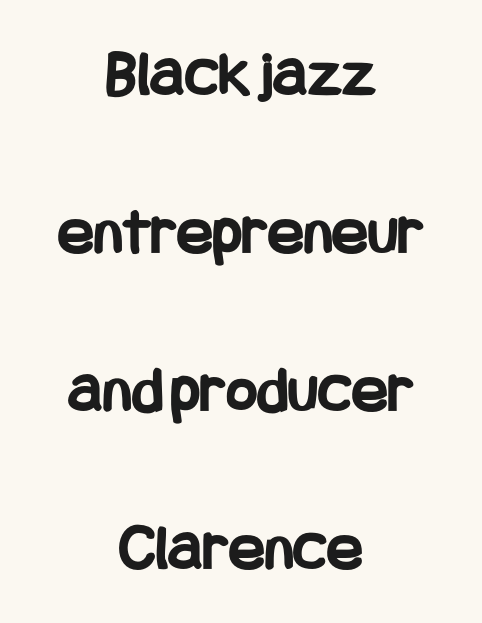
The strip under each line holds only bare page. The letters are bold, with thick, heavy strokes. In terms of posture, this sample is upright. Is the letter spacing exaggerated? No — it looks like the ordinary default.
